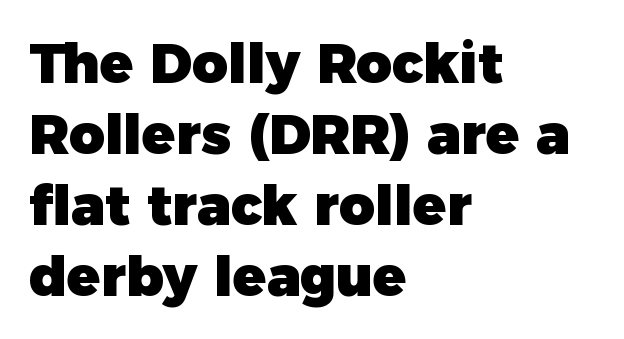
The image shows 55 px heavy sans-serif type, upright; set left-aligned, normal line spacing (1.29x), normal letter spacing, not underlined; low stroke contrast and a medium x-height.
